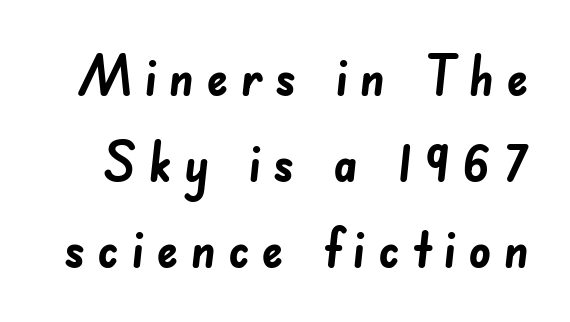
{"serif": "no", "bold": "yes", "weight": "semibold", "width": "normal", "stroke_contrast": "low", "x_height": "small", "monospaced": "no", "underline": "no", "line_spacing": "normal", "line_spacing_ratio": 1.56, "letter_spacing": "wide", "letter_spacing_em": 0.21, "glyph_px": 55}
